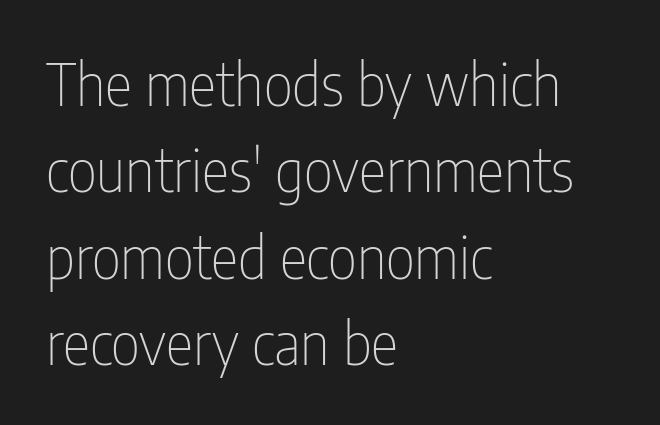
The rendering uses natural spacing where letterforms have individual widths. This rendering leaves character spacing at its baseline value. Notice how descenders clear the ascenders below comfortably — that's standard leading. The lines in this sample share a left origin and differ only in where they stop. In terms of letterform style, serifs are entirely absent.
